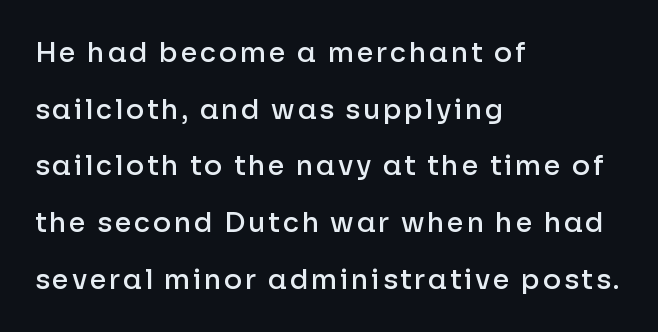
The image shows 27 px text type, upright; set left-aligned, loose line spacing (2.1x), not underlined.
